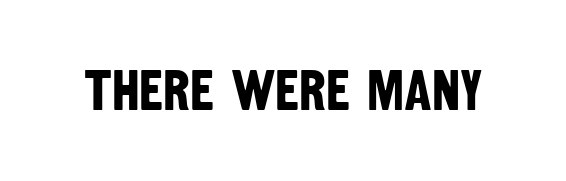
The image shows 57 px bold, condensed sans-serif type; set normal letter spacing, not underlined; low stroke contrast and a large x-height.
